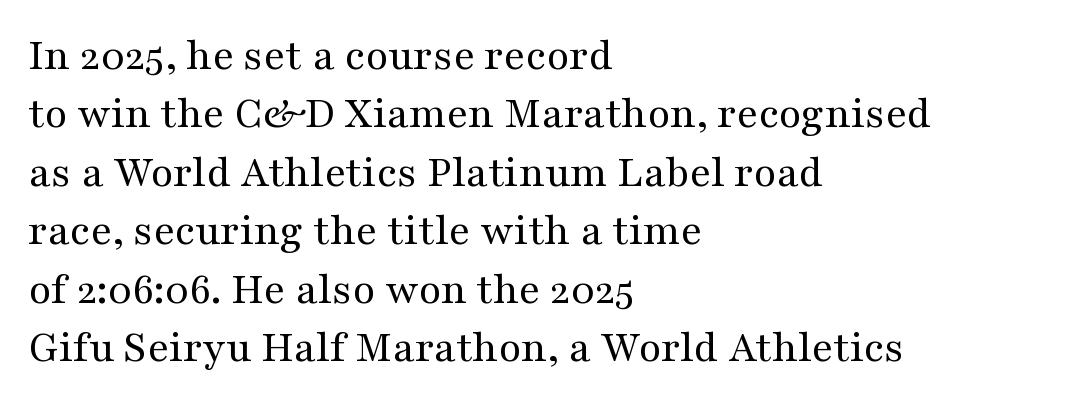
The image shows 46 px regular-weight, wide serif type, upright; set left-aligned, normal line spacing (1.27x), normal letter spacing, not underlined; medium stroke contrast and a medium x-height.
